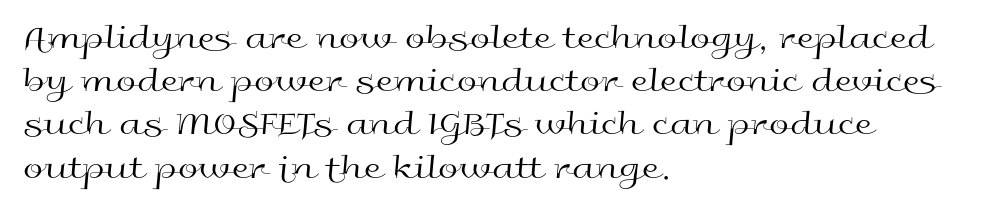
Q: Is the text bold? A: No.
Q: Is the text italic (slanted)? A: No, it is upright.
Q: Is the typeface a serif or a sans-serif typeface? A: Sans-serif.
Q: Is the text underlined? A: No.
Q: How is the paragraph aligned? A: Left-aligned.
Q: Is the spacing between letters normal or unusually wide? A: Normal.
Q: Width (condensed, normal, or wide)? A: Wide.
Q: x-height? A: Medium.
Q: Monospaced? A: No.
